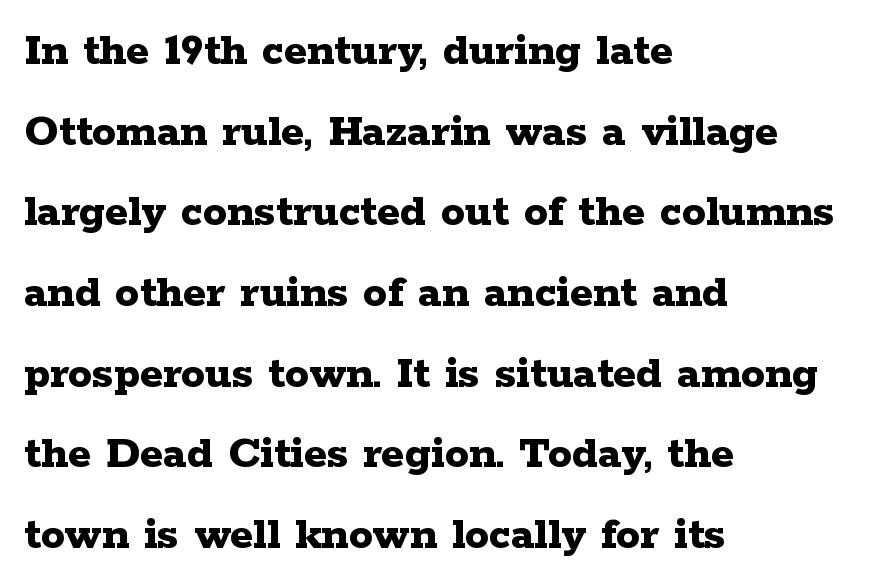
Q: Is the text bold? A: Yes.
Q: Is the text italic (slanted)? A: No, it is upright.
Q: Is the typeface a serif or a sans-serif typeface? A: Serif.
Q: Is the text underlined? A: No.
Q: How is the paragraph aligned? A: Left-aligned.
Q: Is the spacing between letters normal or unusually wide? A: Normal.
Q: Is the spacing between lines tight, normal or loose? A: Normal.
Q: Width (condensed, normal, or wide)? A: Wide.
Q: Stroke contrast? A: Low.
Q: x-height? A: Medium.
Q: Monospaced? A: No.
